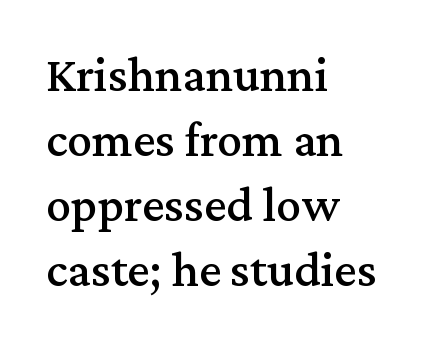
{"serif": "yes", "italic": "no", "width": "normal", "stroke_contrast": "medium", "x_height": "medium", "monospaced": "no", "underline": "no", "align": "left", "line_spacing": "normal", "line_spacing_ratio": 1.3, "letter_spacing": "normal", "letter_spacing_em": 0.0, "glyph_px": 50}
